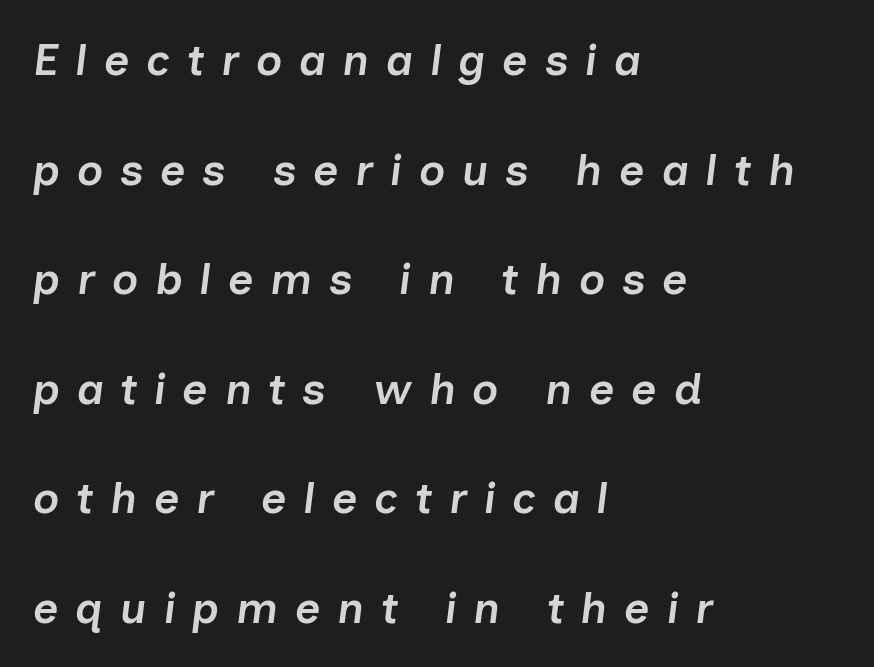
Inter-character spacing is expanded well beyond the font's built-in metrics. Check the space under the baseline: it is left empty. A typesetter would call this proportional, since set widths differ per character. The compositor pushed each line to the left boundary. This is moderately heavy type, rendered in semibold.
